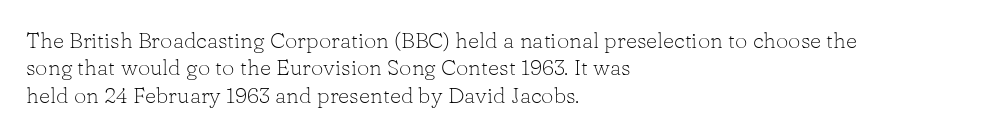
Q: Is the text bold? A: No.
Q: Is the text italic (slanted)? A: No, it is upright.
Q: Is the text underlined? A: No.
Q: How is the paragraph aligned? A: Left-aligned.
Q: Is the spacing between letters normal or unusually wide? A: Normal.
Q: Is the spacing between lines tight, normal or loose? A: Normal.
